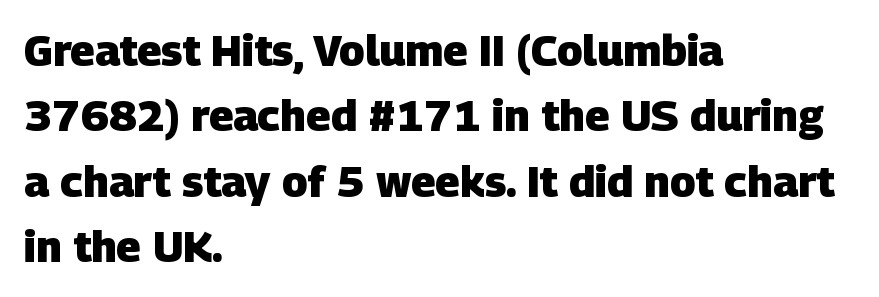
Heft: maximum for text — a bold. Layout note: lines flush left. Looks like regular typesetting: each glyph gets only the width it needs. Successive baselines arrive at the customary interval. Just letters on the line, the space beneath them empty.
